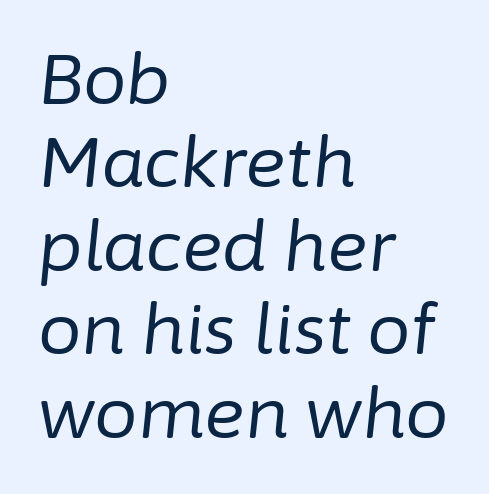
{"italic": "yes", "lean": "right", "slant_degrees": 6, "bold": "no", "weight": "regular", "width": "normal", "stroke_contrast": "low", "x_height": "medium", "monospaced": "no", "underline": "no", "align": "left", "line_spacing_ratio": 1.21, "letter_spacing": "normal", "letter_spacing_em": 0.0, "glyph_px": 69}
